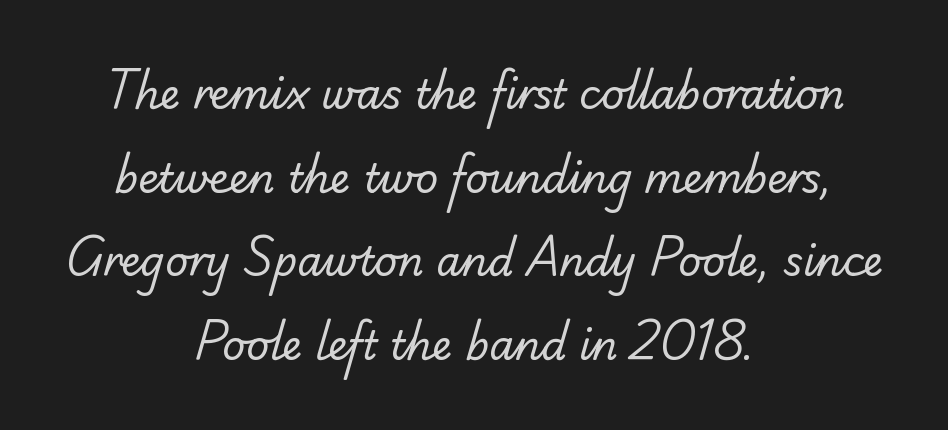
The image shows 40 px regular-weight sans-serif type; set centered, loose line spacing (2.09x), normal letter spacing, not underlined; low stroke contrast and a small x-height.
